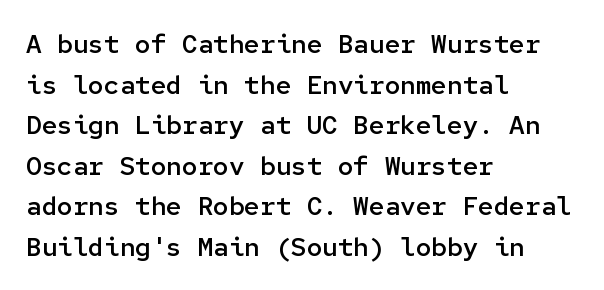
The image shows 26 px text type, upright; set left-aligned, normal line spacing (1.56x), normal letter spacing, not underlined.
